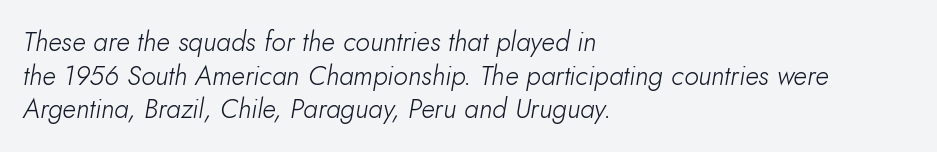
Q: Is the text bold? A: No.
Q: Is the text italic (slanted)? A: Yes, it leans right by about 10 degrees.
Q: Is the text underlined? A: No.
Q: How is the paragraph aligned? A: Left-aligned.
Q: Is the spacing between letters normal or unusually wide? A: Normal.
Q: Is the spacing between lines tight, normal or loose? A: Normal.
